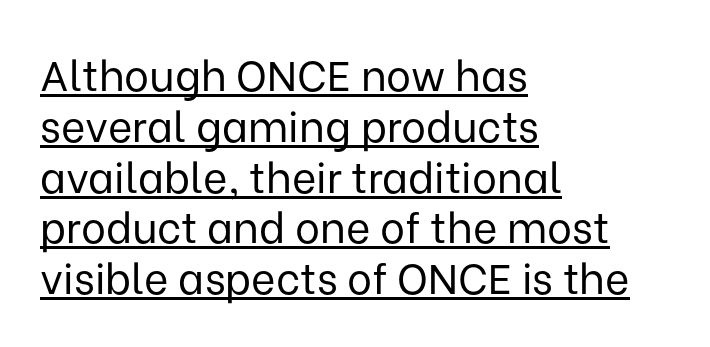
{"serif": "no", "italic": "no", "bold": "no", "weight": "regular", "width": "normal", "stroke_contrast": "low", "x_height": "medium", "monospaced": "no", "underline": "yes", "align": "left", "line_spacing_ratio": 1.21, "letter_spacing": "normal", "letter_spacing_em": 0.0, "glyph_px": 42}
